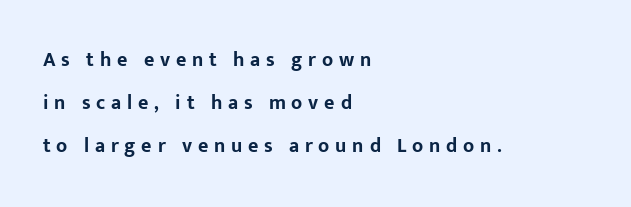
Posture: upright roman. The passage is arranged the way most books set body copy — flush left. Widely set lines give the paragraph a tall, airy silhouette. Heft: maximum for text — a bold. Students, note that the glyphs here are deliberately spaced far apart. The foot of each line stays bare and open.
